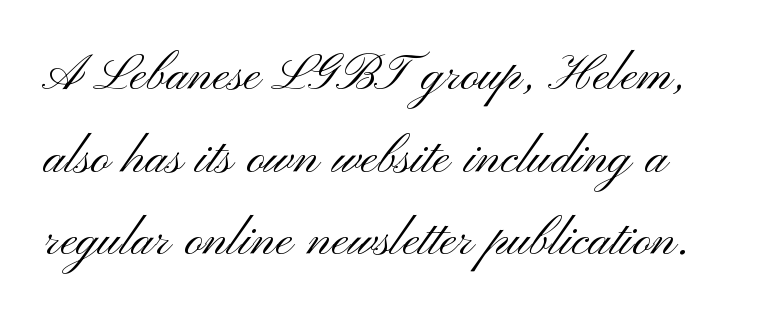
The image shows 63 px light, wide sans-serif type; set normal line spacing (1.31x), normal letter spacing, not underlined; medium stroke contrast and a small x-height.
